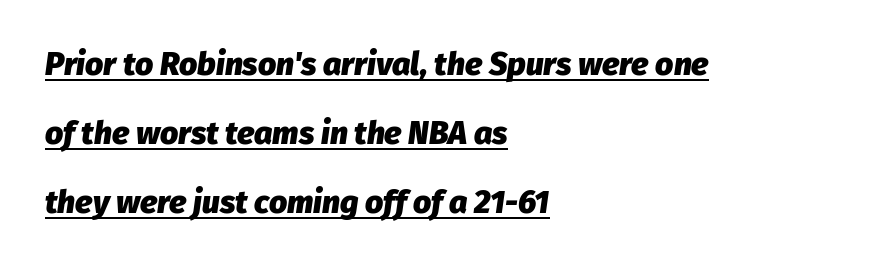
{"italic": "yes", "lean": "right", "slant_degrees": 8, "bold": "yes", "weight": "heavy", "width": "normal", "stroke_contrast": "low", "x_height": "medium", "monospaced": "no", "underline": "yes", "align": "left", "line_spacing": "loose", "line_spacing_ratio": 2.16, "letter_spacing": "normal", "letter_spacing_em": 0.0, "glyph_px": 32}
